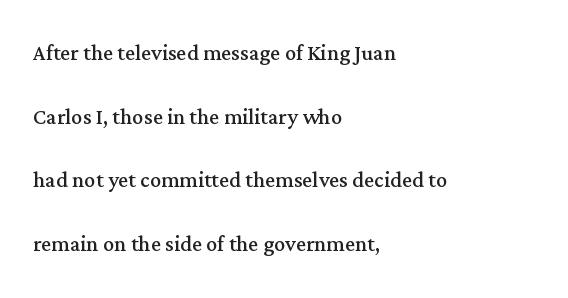
The image shows 28 px regular-weight serif type, upright; set left-aligned, loose line spacing (2.27x), normal letter spacing, not underlined; medium stroke contrast and a medium x-height.
